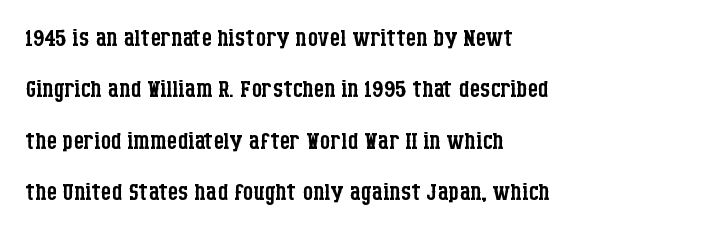
The image shows 33 px regular-weight, condensed serif type, upright; set left-aligned, normal line spacing (1.56x), normal letter spacing, not underlined; low stroke contrast and a large x-height.
